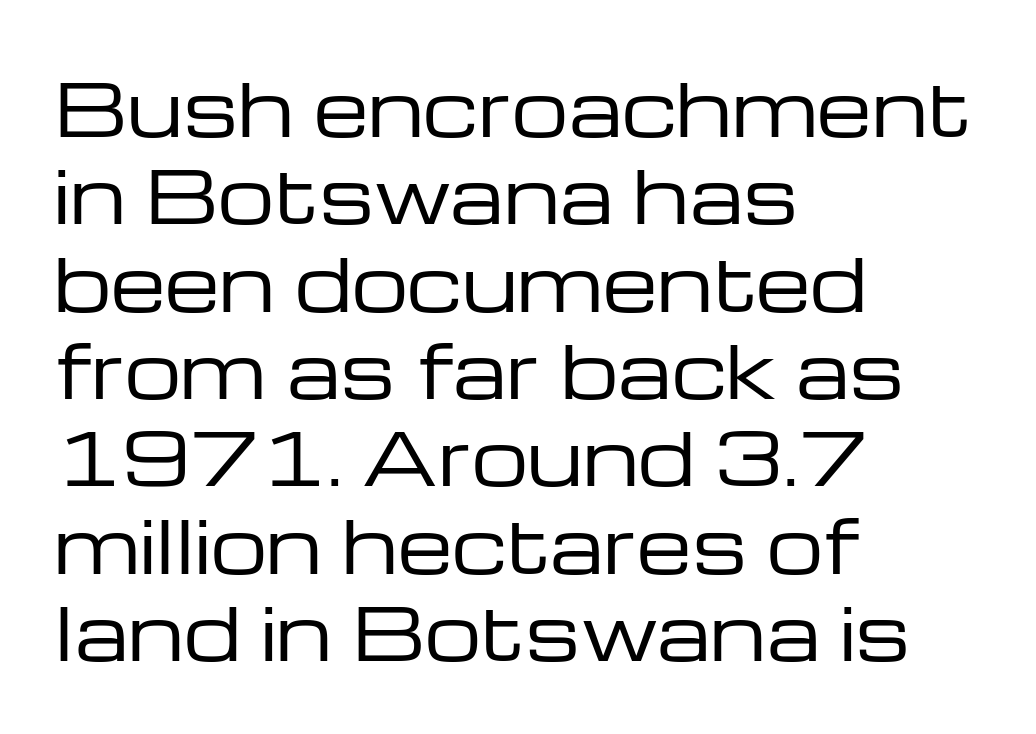
The image shows 71 px regular-weight, wide sans-serif type, upright; set left-aligned, line spacing 1.23x, normal letter spacing, not underlined; low stroke contrast and a medium x-height.
